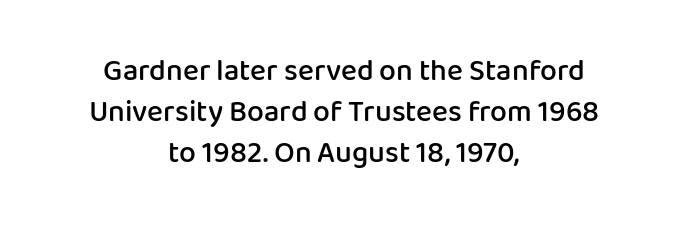
The image shows 30 px semibold sans-serif type, upright; set centered, normal line spacing (1.37x), normal letter spacing, not underlined; low stroke contrast and a medium x-height.
